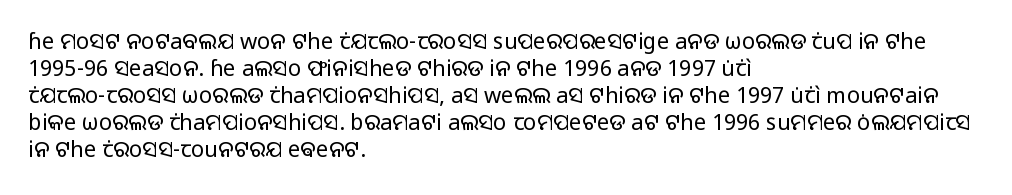
Q: Is the text bold? A: No.
Q: Is the text italic (slanted)? A: No, it is upright.
Q: Is the text underlined? A: No.
Q: How is the paragraph aligned? A: Left-aligned.
Q: Is the spacing between letters normal or unusually wide? A: Normal.
